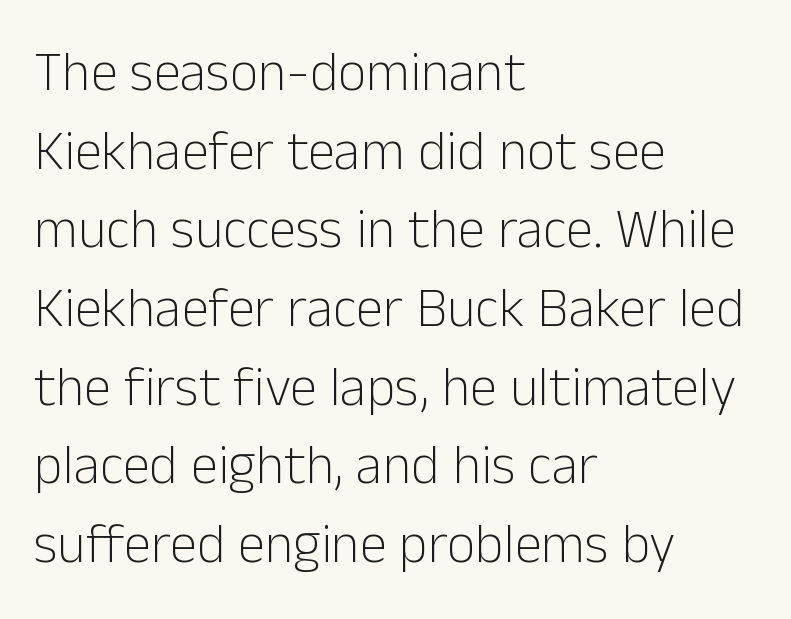
Ink coverage per letter is moderate at most. These lines are rendered in a variable-pitch font. Short and long lines alike share a common starting point at left. Letters rest on an invisible, unmarked baseline. Letterform terminals end flat and unadorned throughout the passage. These lines were composed using upright roman letters.
